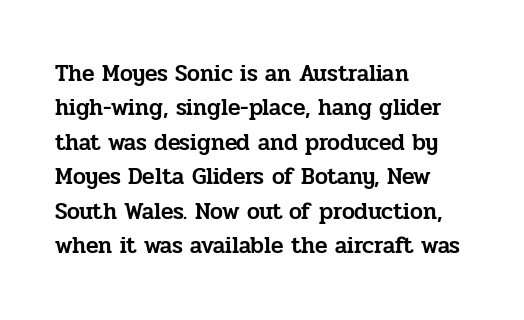
The specimen omits any rule beneath the text block's lines. The line-height multiplier appears to be the usual default. Posture: upright roman. The letters sit at their default tracking, neither squeezed nor spread.
